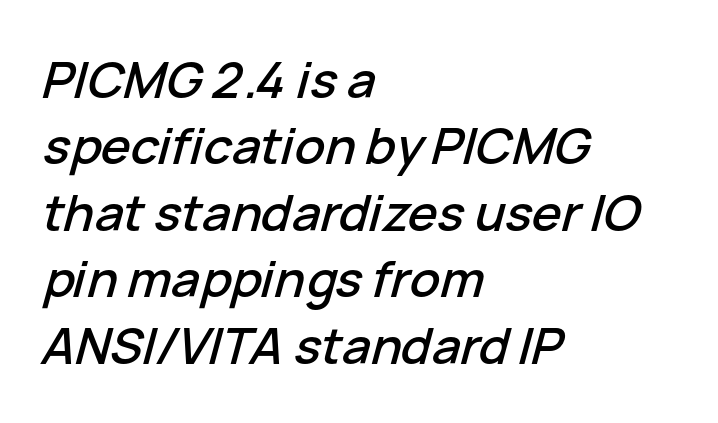
The image shows 50 px text type, italic (leaning right); set left-aligned, normal line spacing (1.33x), normal letter spacing, not underlined; low stroke contrast and a medium x-height.
